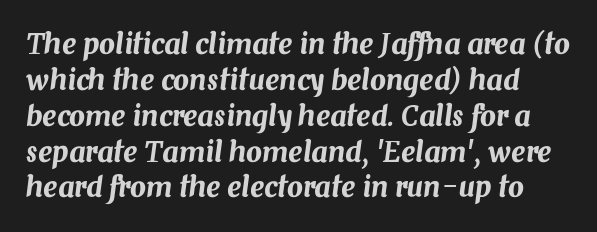
Descenders hang freely into open space. These lines sit exactly where default settings would place them. Slanted lettering throughout. Words appear dense and cohesive because spacing is normal. These lines are rendered in a variable-pitch font.
